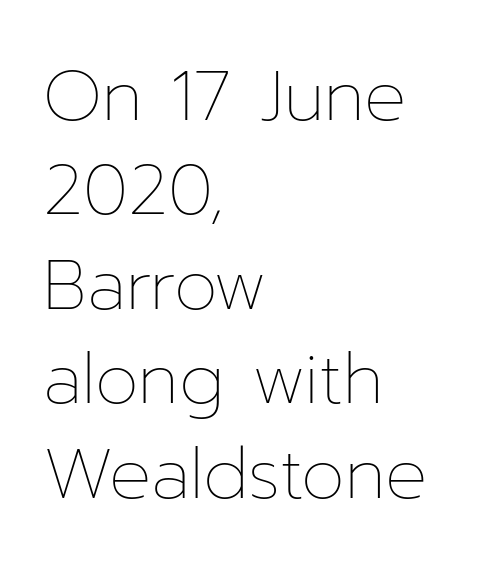
The image shows 70 px thin type, upright; set left-aligned, normal line spacing (1.35x), normal letter spacing, not underlined; low stroke contrast and a medium x-height.
